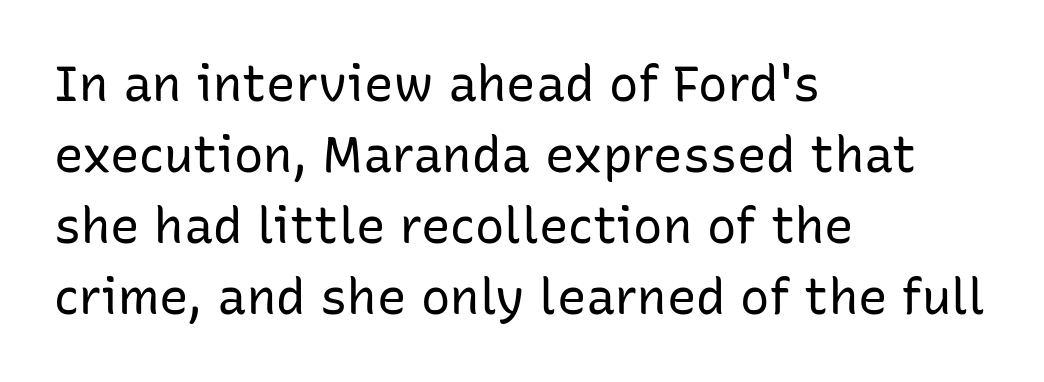
Students, observe: this is what conventionally led text looks like. Default kerning and tracking; the words read as compact shapes. A student would call this left alignment; a typographer would say flush left, rag right. Notice how the stems are strictly vertical — no italics here.
